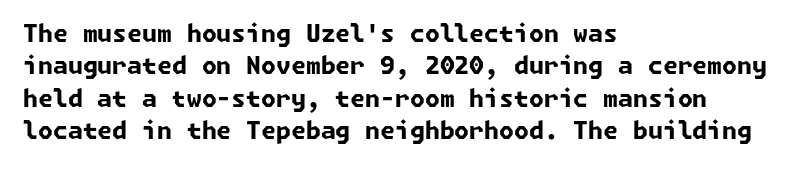
{"bold": "yes", "underline": "no", "align": "left", "line_spacing": "normal", "line_spacing_ratio": 1.35, "letter_spacing": "normal", "letter_spacing_em": 0.0, "glyph_px": 24}
